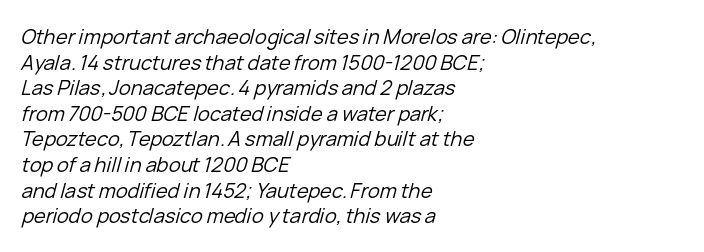
The image shows 20 px text type, italic (leaning right); set left-aligned, normal line spacing (1.28x), normal letter spacing, not underlined.
